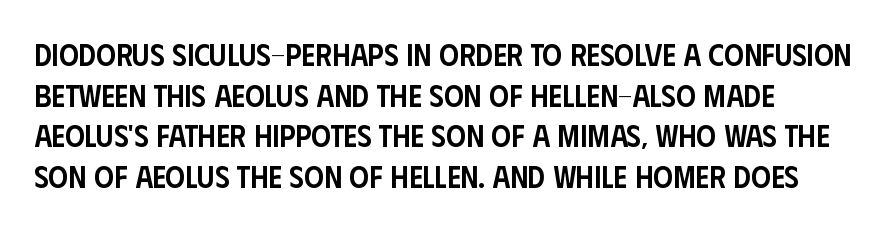
The rendering uses natural spacing where letterforms have individual widths. This sample uses a sans-serif face. The words here are not underlined. What weight is shown? A semibold, between regular and bold. Every stem runs plumb, perpendicular to the baseline.
